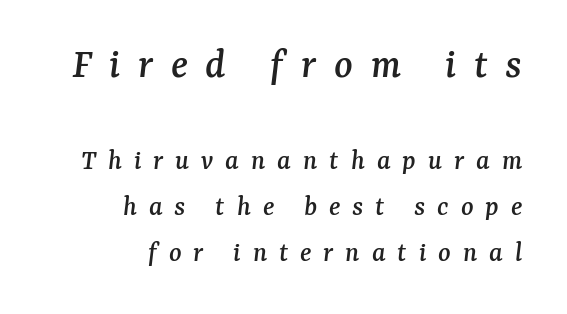
The image shows 43 px serif type, italic (leaning right); set right-aligned, normal line spacing (1.58x), unusually wide letter spacing (+0.41 em), not underlined; the first (top) block is 1.48x larger; medium stroke contrast and a medium x-height.
